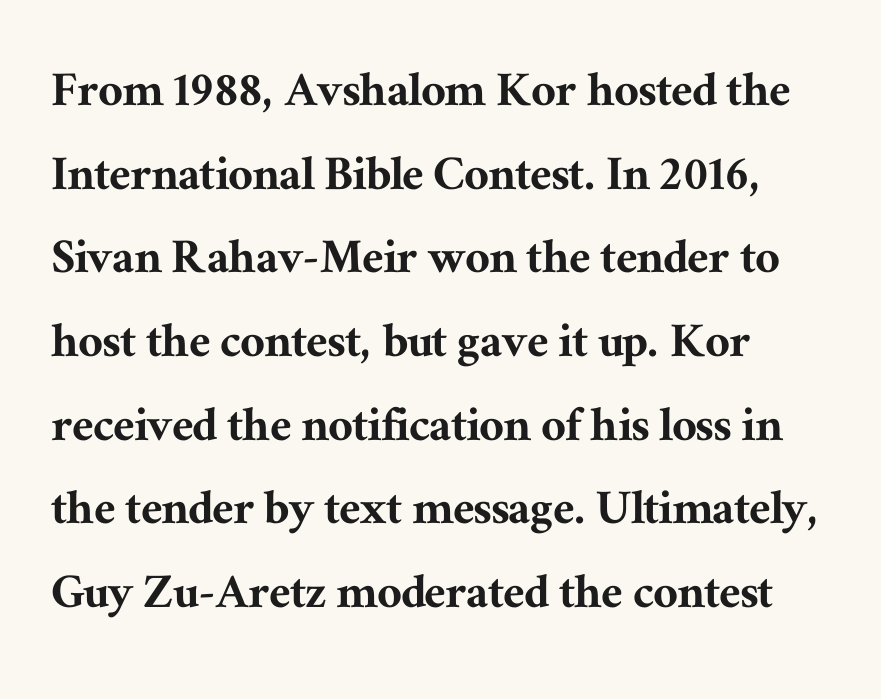
The image shows 54 px serif type, upright; set left-aligned, normal line spacing (1.55x), normal letter spacing, not underlined; medium stroke contrast and a medium x-height.
